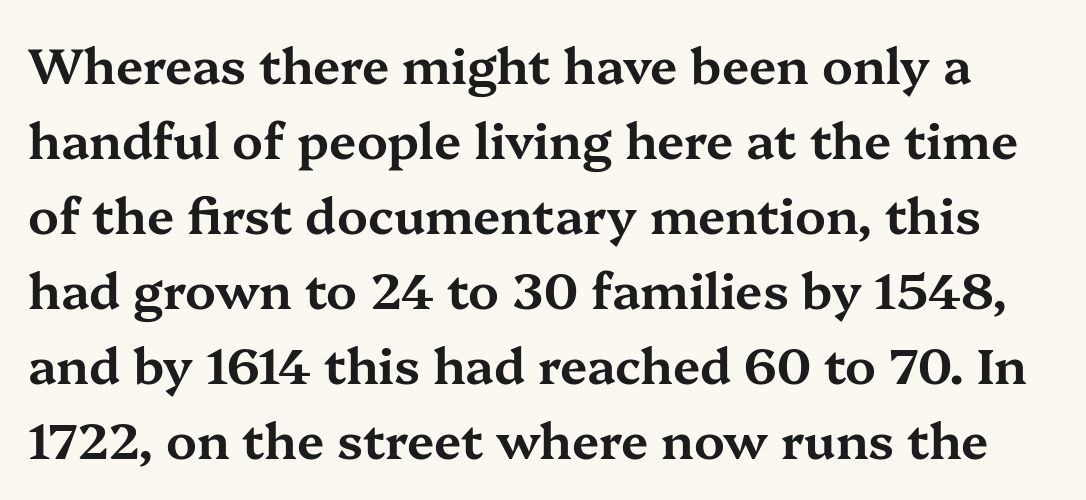
{"serif": "yes", "italic": "no", "width": "wide", "stroke_contrast": "medium", "x_height": "medium", "monospaced": "no", "underline": "no", "line_spacing": "normal", "line_spacing_ratio": 1.53, "letter_spacing": "normal", "letter_spacing_em": 0.0, "glyph_px": 49}
